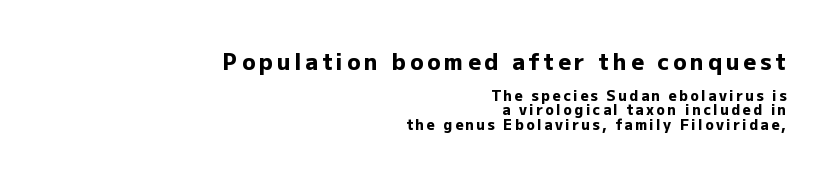
Q: Is the text bold? A: Yes.
Q: Is the text italic (slanted)? A: No, it is upright.
Q: Is the text underlined? A: No.
Q: How is the paragraph aligned? A: Right-aligned.
Q: Is the spacing between lines tight, normal or loose? A: Tight.
Q: Which block of text is set in a larger size, the first (top) or the second (bottom)? A: The first (top) one.
